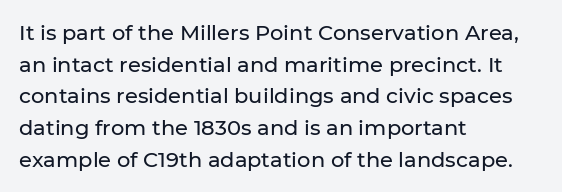
{"italic": "no", "underline": "no", "align": "left", "line_spacing": "normal", "line_spacing_ratio": 1.51, "letter_spacing": "normal", "letter_spacing_em": 0.0, "glyph_px": 21}
